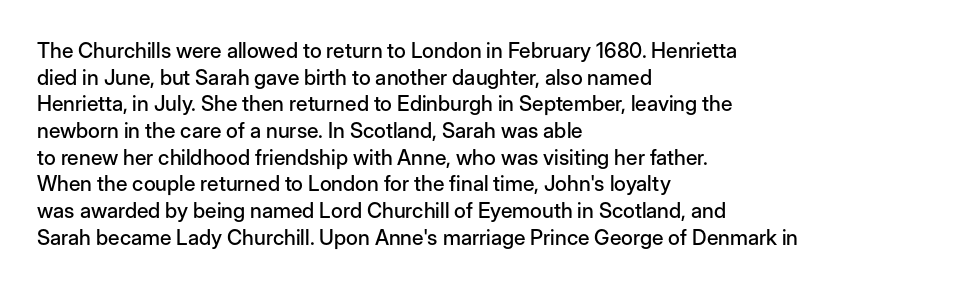
{"italic": "no", "underline": "no", "align": "left", "line_spacing": "normal", "line_spacing_ratio": 1.27, "letter_spacing": "normal", "letter_spacing_em": 0.0, "glyph_px": 21}
